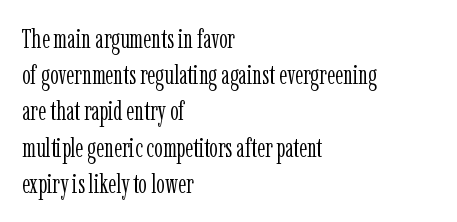
{"italic": "no", "bold": "no", "underline": "no", "align": "left", "line_spacing": "normal", "line_spacing_ratio": 1.34, "letter_spacing": "normal", "letter_spacing_em": 0.0, "glyph_px": 27}
